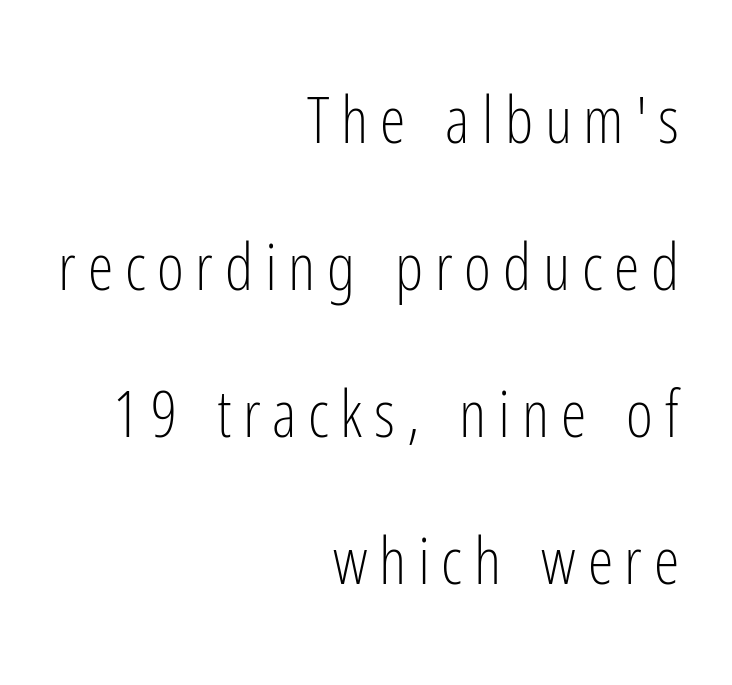
{"serif": "no", "italic": "no", "bold": "no", "weight": "light", "width": "condensed", "stroke_contrast": "low", "x_height": "medium", "monospaced": "no", "underline": "no", "align": "right", "line_spacing": "loose", "line_spacing_ratio": 2.26, "glyph_px": 65}
